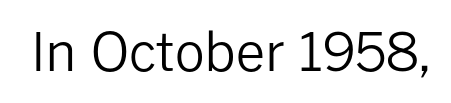
Q: Is the text bold? A: No.
Q: Is the text italic (slanted)? A: No, it is upright.
Q: Is the typeface a serif or a sans-serif typeface? A: Sans-serif.
Q: Is the text underlined? A: No.
Q: Is the spacing between letters normal or unusually wide? A: Normal.
Q: Width (condensed, normal, or wide)? A: Normal.
Q: Stroke contrast? A: Low.
Q: x-height? A: Medium.
Q: Monospaced? A: No.
